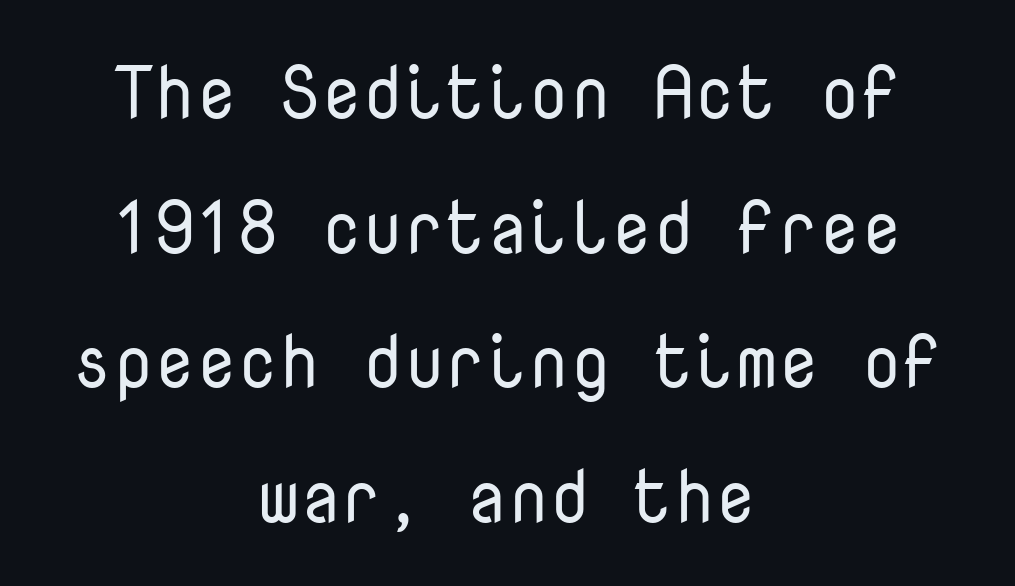
Words float on clear page, feet unadorned. Tall strokes in this sample are plumb rather than angled. Heft: none added — not bold. The compositor balanced each line on the midline. The letterforms sit shoulder to shoulder at normal distance.
